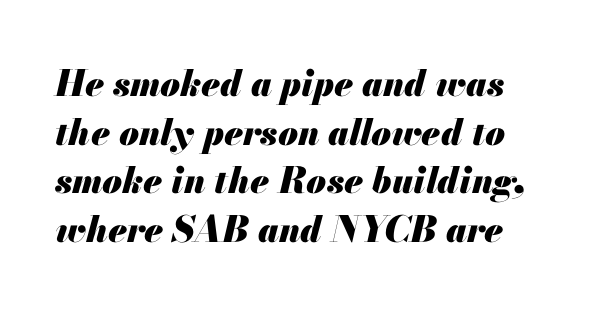
{"italic": "yes", "lean": "right", "slant_degrees": 13, "bold": "yes", "weight": "heavy", "width": "normal", "stroke_contrast": "medium", "x_height": "small", "monospaced": "no", "underline": "no", "align": "left", "line_spacing": "normal", "line_spacing_ratio": 1.35, "letter_spacing": "normal", "letter_spacing_em": 0.0, "glyph_px": 36}
